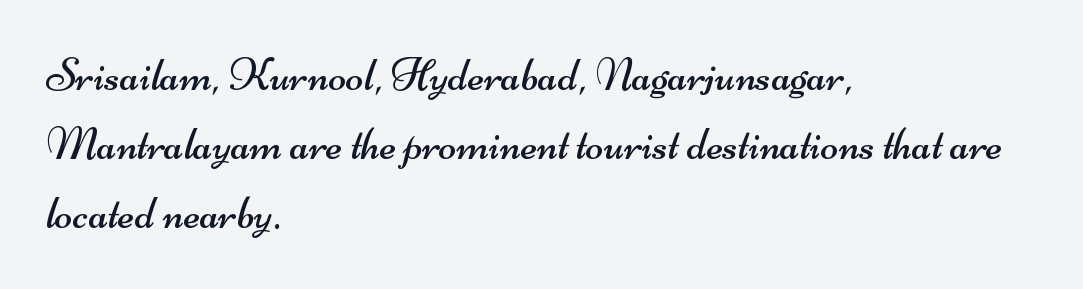
Think of a printed novel: that variable character pitch is what you see here. This sample uses plain, unmodified letter spacing. A sans-serif font was chosen for this passage. Honestly, there is no underline to notice here at all. Line starts are locked; line ends wander. A quiet, ordinary-to-light weight characterises the typeface.
